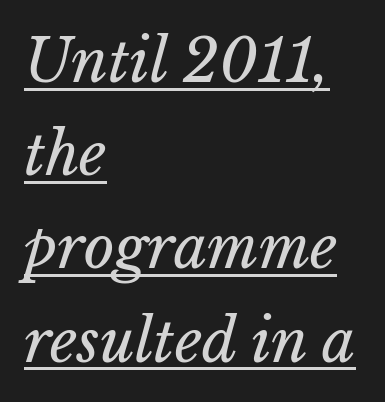
Caption: multi-line text, flush left, ragged right. The line texture is even and compact thanks to regular tracking. What's the leading like? Ordinary, nothing unusual. Observe the lean: these are italic letterforms. The font is comparable to plain body text, perhaps lighter.
